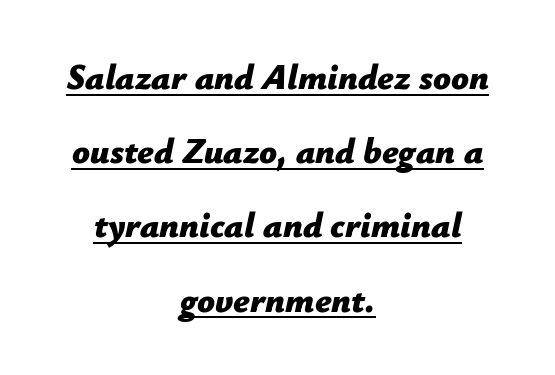
The image shows 35 px bold type, italic (leaning right); set centered, loose line spacing (2.12x), normal letter spacing, underlined; low stroke contrast and a medium x-height.
